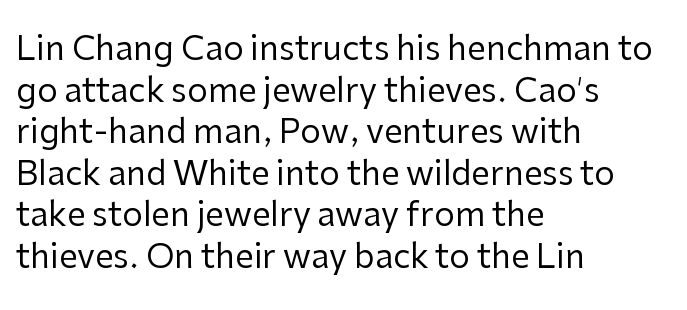
The weight would be labelled regular, book, light, or lighter still. These lines keep a tight, regular rhythm from letter to letter. The rendering uses natural spacing where letterforms have individual widths. A bare baseline throughout the passage. The typesetter chose a ragged-right arrangement here. The font's upright variant was chosen for this text.
